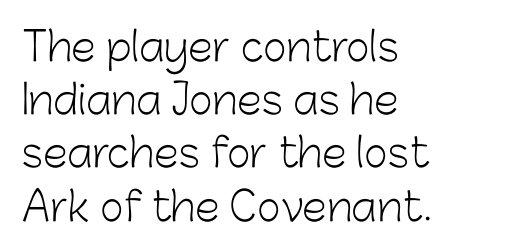
Q: Is the text bold? A: No.
Q: Is the text italic (slanted)? A: No, it is upright.
Q: Is the typeface a serif or a sans-serif typeface? A: Sans-serif.
Q: Is the text underlined? A: No.
Q: How is the paragraph aligned? A: Left-aligned.
Q: Is the spacing between letters normal or unusually wide? A: Normal.
Q: Is the spacing between lines tight, normal or loose? A: Normal.
Q: Width (condensed, normal, or wide)? A: Normal.
Q: Stroke contrast? A: Low.
Q: x-height? A: Medium.
Q: Monospaced? A: No.
